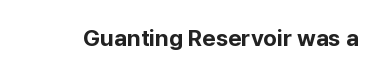
Q: Is the text bold? A: Yes.
Q: Is the text italic (slanted)? A: No, it is upright.
Q: Is the text underlined? A: No.
Q: Is the spacing between letters normal or unusually wide? A: Normal.
